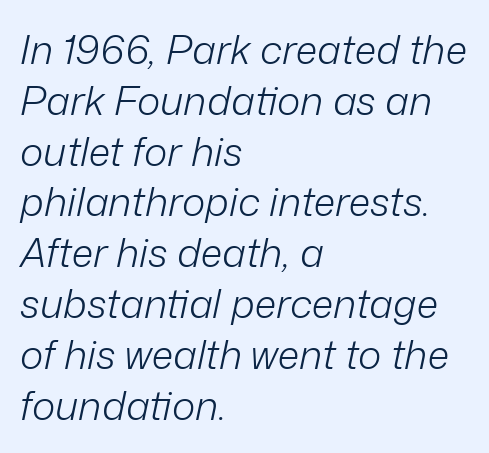
Do the characters align in a grid? No, the font is proportional. Descender tails drop into unmarked territory. Is the letter spacing exaggerated? No — it looks like the ordinary default. The paragraph shown leans on its left margin.
